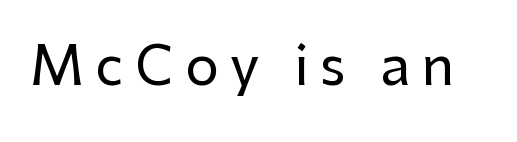
The image shows 53 px sans-serif type, upright; set unusually wide letter spacing (+0.22 em), not underlined; low stroke contrast and a medium x-height.
